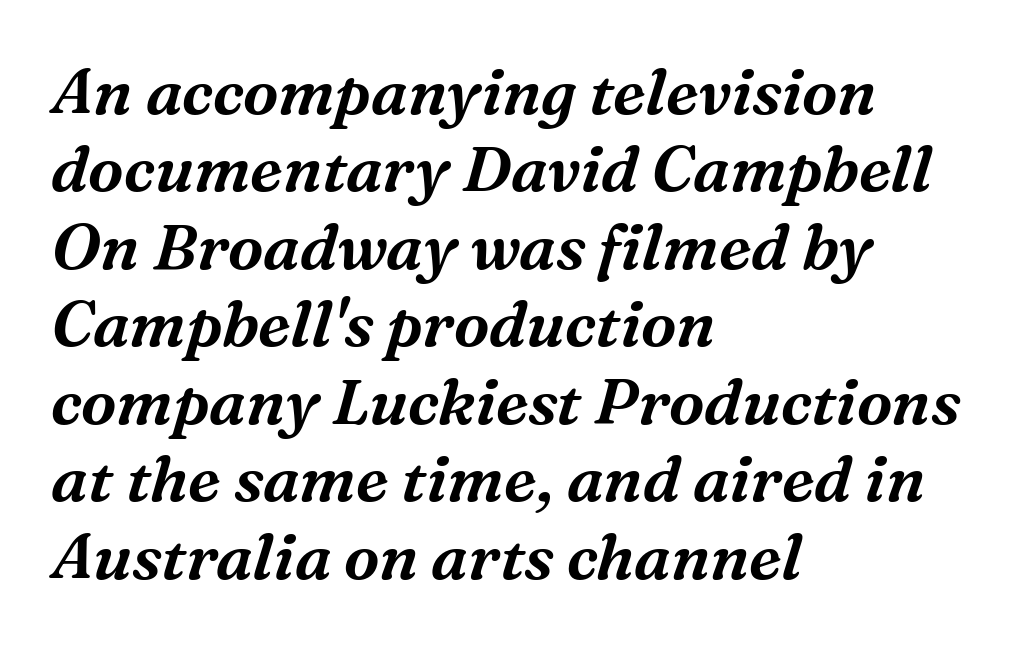
Q: Is the text italic (slanted)? A: Yes, it leans right by about 16 degrees.
Q: Is the typeface a serif or a sans-serif typeface? A: Serif.
Q: Is the text underlined? A: No.
Q: How is the paragraph aligned? A: Left-aligned.
Q: Is the spacing between letters normal or unusually wide? A: Normal.
Q: Width (condensed, normal, or wide)? A: Normal.
Q: Stroke contrast? A: Medium.
Q: x-height? A: Medium.
Q: Monospaced? A: No.
